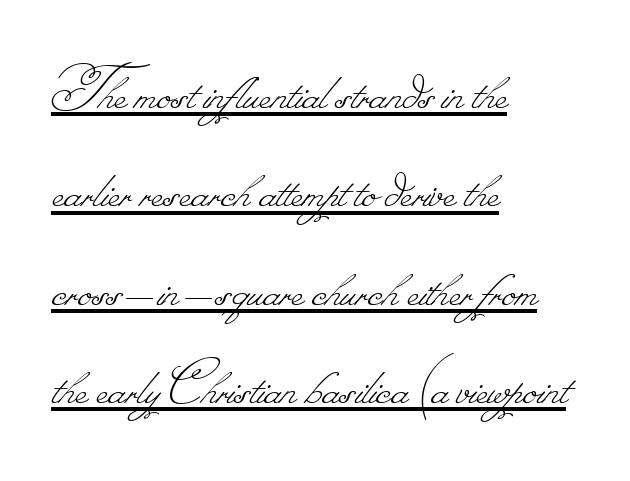
Q: Is the text bold? A: No.
Q: Is the text underlined? A: Yes.
Q: How is the paragraph aligned? A: Left-aligned.
Q: Is the spacing between letters normal or unusually wide? A: Normal.
Q: Is the spacing between lines tight, normal or loose? A: Normal.
Q: Width (condensed, normal, or wide)? A: Normal.
Q: Stroke contrast? A: Low.
Q: Monospaced? A: No.
